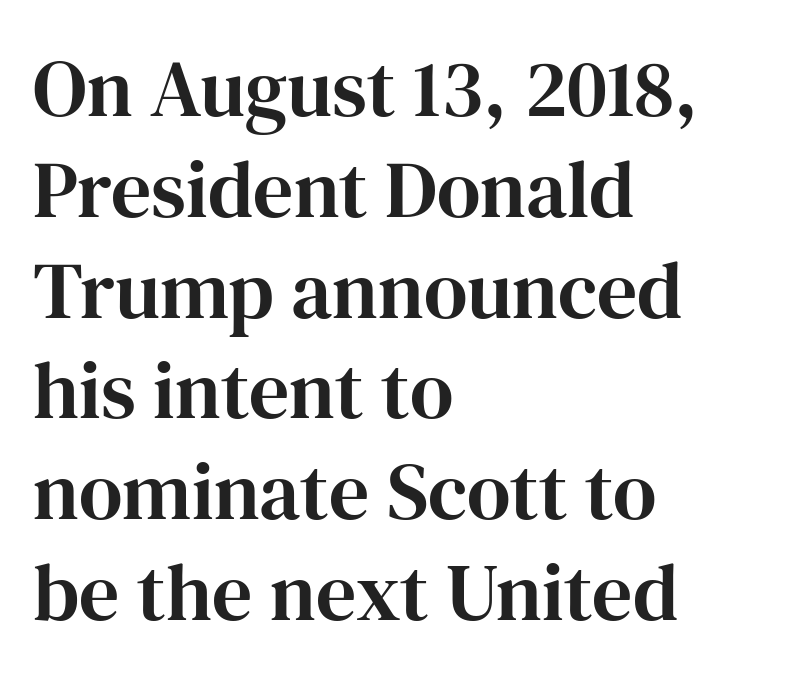
{"serif": "yes", "italic": "no", "width": "normal", "stroke_contrast": "high", "x_height": "medium", "monospaced": "no", "underline": "no", "align": "left", "line_spacing": "normal", "line_spacing_ratio": 1.26, "letter_spacing": "normal", "letter_spacing_em": 0.0, "glyph_px": 80}
